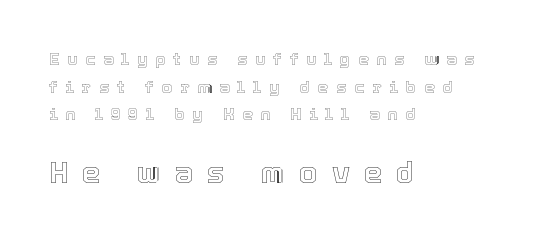
Q: Is the text italic (slanted)? A: No, it is upright.
Q: Is the text underlined? A: No.
Q: How is the paragraph aligned? A: Left-aligned.
Q: Is the spacing between letters normal or unusually wide? A: Unusually wide.
Q: Is the spacing between lines tight, normal or loose? A: Normal.
Q: Which block of text is set in a larger size, the first (top) or the second (bottom)? A: The second (bottom) one.
Q: Width (condensed, normal, or wide)? A: Normal.
Q: x-height? A: Medium.
Q: Monospaced? A: No.
